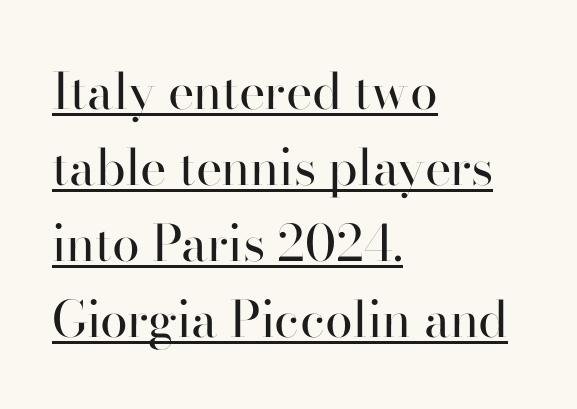
Q: Is the text bold? A: No.
Q: Is the text italic (slanted)? A: No, it is upright.
Q: Is the typeface a serif or a sans-serif typeface? A: Sans-serif.
Q: Is the text underlined? A: Yes.
Q: How is the paragraph aligned? A: Left-aligned.
Q: Is the spacing between letters normal or unusually wide? A: Normal.
Q: Is the spacing between lines tight, normal or loose? A: Normal.
Q: Width (condensed, normal, or wide)? A: Normal.
Q: Stroke contrast? A: High.
Q: x-height? A: Small.
Q: Monospaced? A: No.
